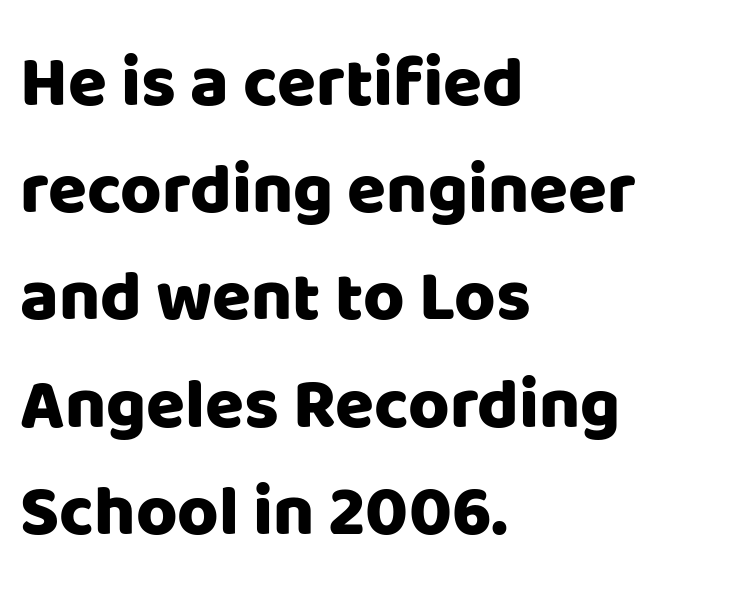
{"serif": "no", "italic": "no", "width": "normal", "stroke_contrast": "low", "x_height": "large", "monospaced": "no", "underline": "no", "align": "left", "line_spacing": "normal", "line_spacing_ratio": 1.51, "letter_spacing": "normal", "letter_spacing_em": 0.0, "glyph_px": 71}
